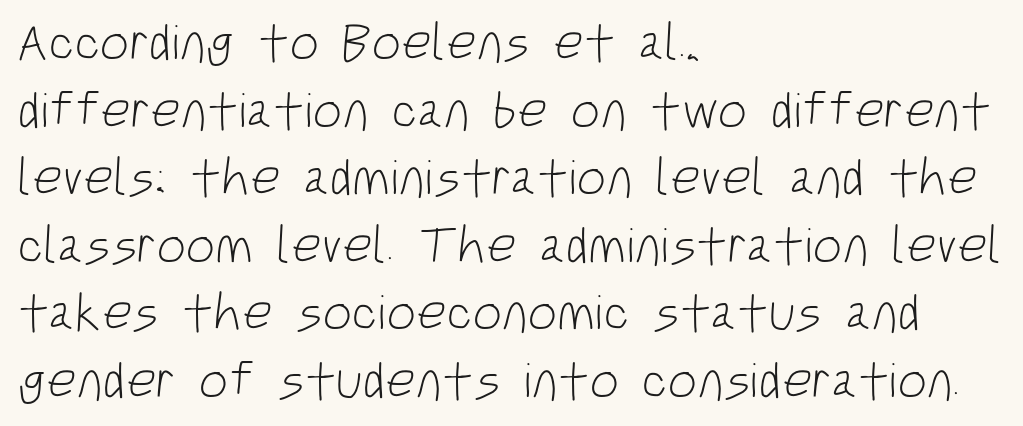
{"serif": "no", "bold": "no", "weight": "light", "width": "condensed", "stroke_contrast": "low", "x_height": "large", "monospaced": "no", "underline": "no", "align": "left", "line_spacing": "normal", "line_spacing_ratio": 1.3, "letter_spacing": "normal", "letter_spacing_em": 0.0, "glyph_px": 52}
